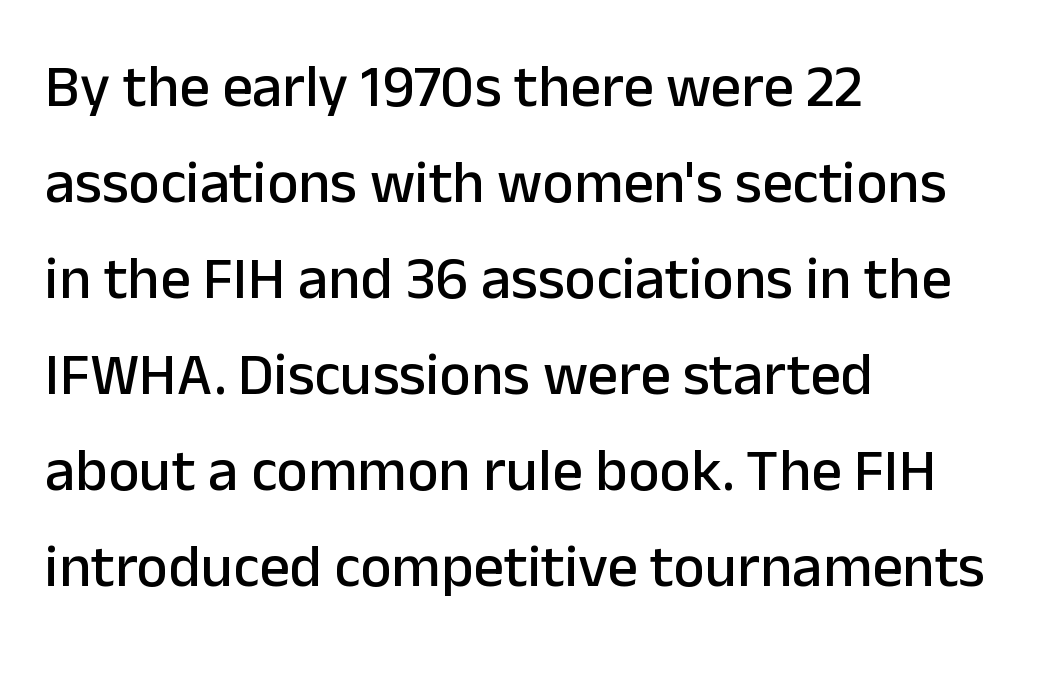
{"serif": "no", "italic": "no", "width": "normal", "stroke_contrast": "low", "x_height": "medium", "monospaced": "no", "underline": "no", "align": "left", "line_spacing": "normal", "line_spacing_ratio": 1.6, "letter_spacing": "normal", "letter_spacing_em": 0.0, "glyph_px": 60}
